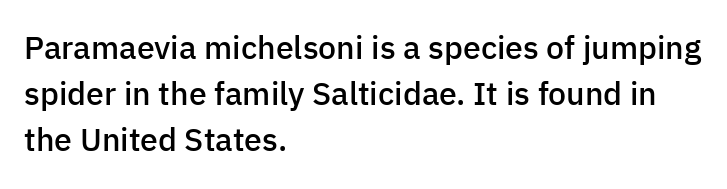
The image shows 32 px semibold sans-serif type, upright; set left-aligned, normal line spacing (1.43x), normal letter spacing, not underlined; low stroke contrast and a medium x-height.
